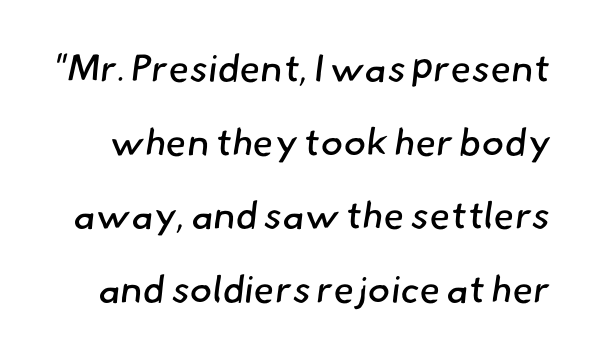
Ink coverage per letter is moderate at most. There is no visible air inserted between adjacent glyphs. The block of text is sparse from top to bottom, with ample space between rows. You can tell from the bare stems that sans-serif type was used. Think of a printed novel: that variable character pitch is what you see here. Underlining? Definitely not there.
